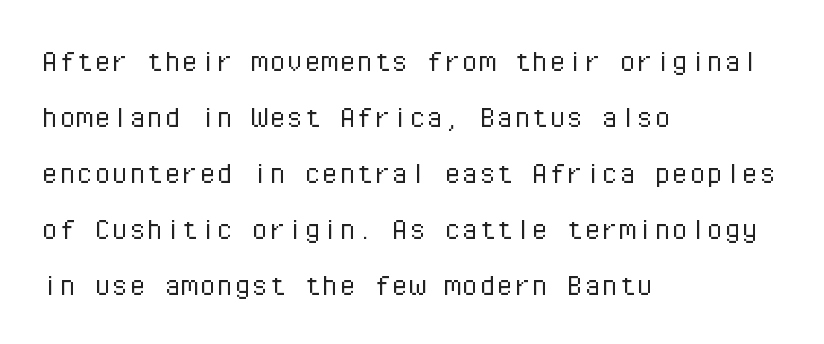
{"serif": "no", "italic": "no", "bold": "no", "weight": "light", "width": "normal", "stroke_contrast": "low", "x_height": "medium", "monospaced": "yes", "underline": "no", "align": "left", "line_spacing": "normal", "line_spacing_ratio": 1.6, "letter_spacing": "normal", "letter_spacing_em": 0.0, "glyph_px": 35}
